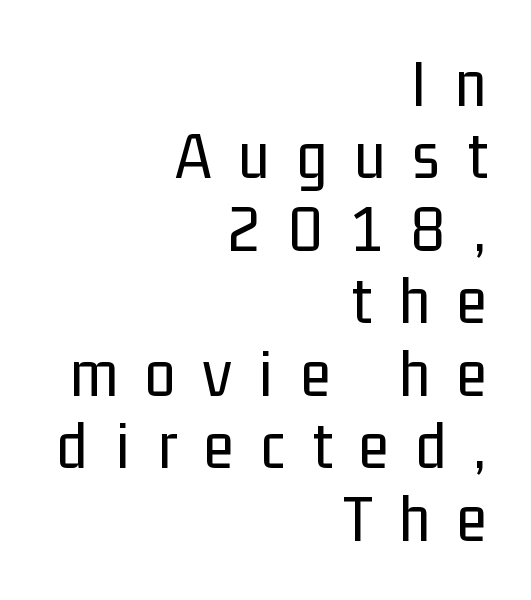
Q: Is the text bold? A: No.
Q: Is the text italic (slanted)? A: No, it is upright.
Q: Is the typeface a serif or a sans-serif typeface? A: Sans-serif.
Q: Is the text underlined? A: No.
Q: How is the paragraph aligned? A: Right-aligned.
Q: Is the spacing between letters normal or unusually wide? A: Unusually wide.
Q: Is the spacing between lines tight, normal or loose? A: Tight.
Q: Width (condensed, normal, or wide)? A: Condensed.
Q: Stroke contrast? A: Low.
Q: x-height? A: Medium.
Q: Monospaced? A: No.
